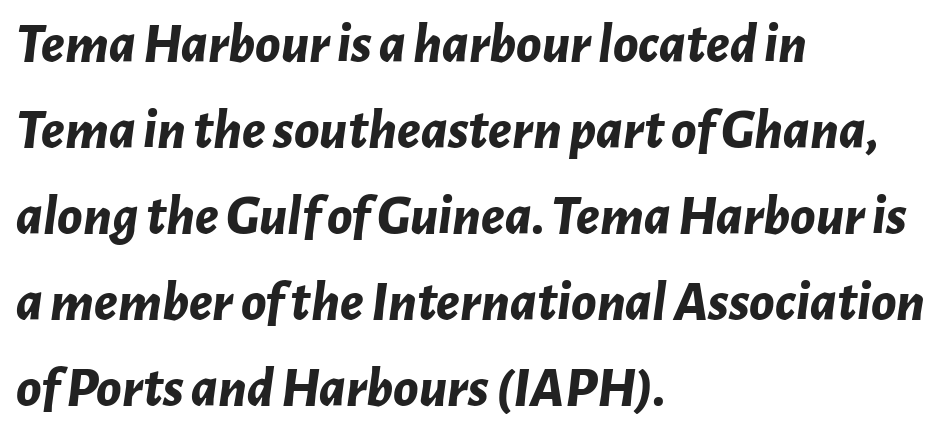
Q: Is the text bold? A: Yes.
Q: Is the text italic (slanted)? A: Yes, it leans right by about 7 degrees.
Q: Is the text underlined? A: No.
Q: How is the paragraph aligned? A: Left-aligned.
Q: Is the spacing between letters normal or unusually wide? A: Normal.
Q: Is the spacing between lines tight, normal or loose? A: Normal.
Q: Width (condensed, normal, or wide)? A: Normal.
Q: Stroke contrast? A: Low.
Q: x-height? A: Medium.
Q: Monospaced? A: No.
